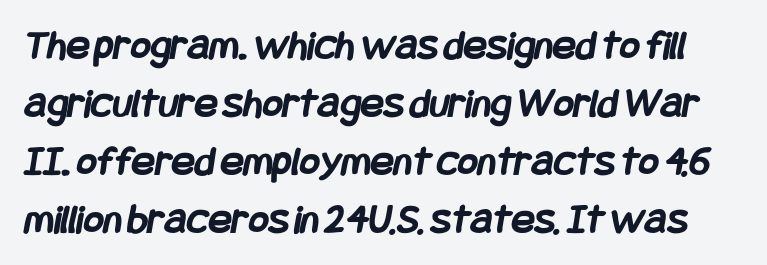
The passage shown is typeset with a sans-serif family. This sample uses plain, unmodified letter spacing. Bold? Absolutely — the strokes are thick and heavy. Compared with typical paragraphs, the rows here are spaced about the same. The space directly below the letters is spotless.
